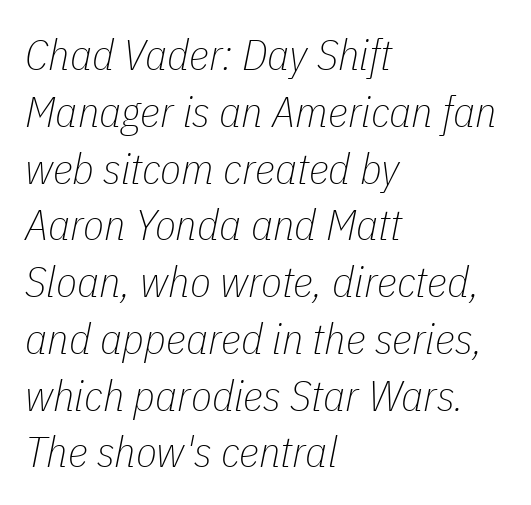
The image shows 43 px thin, condensed type, italic (leaning right); set left-aligned, normal line spacing (1.32x), normal letter spacing, not underlined; low stroke contrast and a medium x-height.
